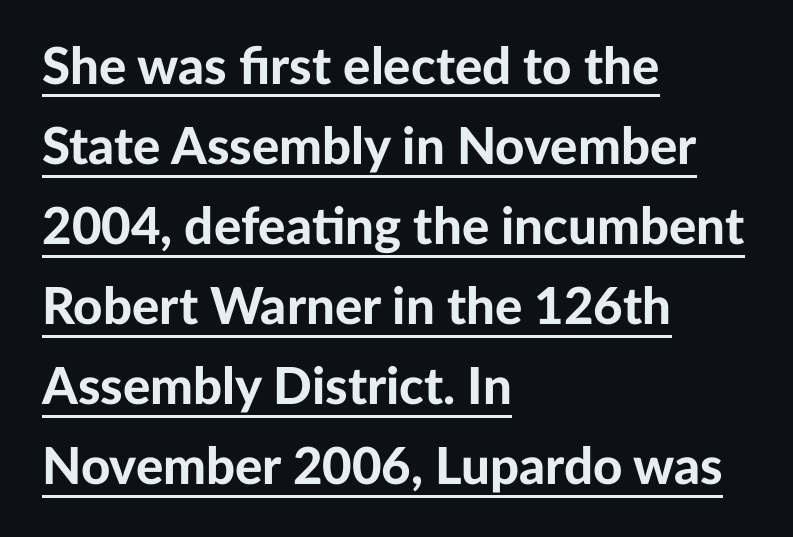
Note the varied advance widths — an 'i' is clearly narrower than an 'm'. Caption: multi-line text, flush left, ragged right. A normal amount of white space separates one row of letters from the next. A typographer would call this underscored text. A typesetter would label this face a sans.
